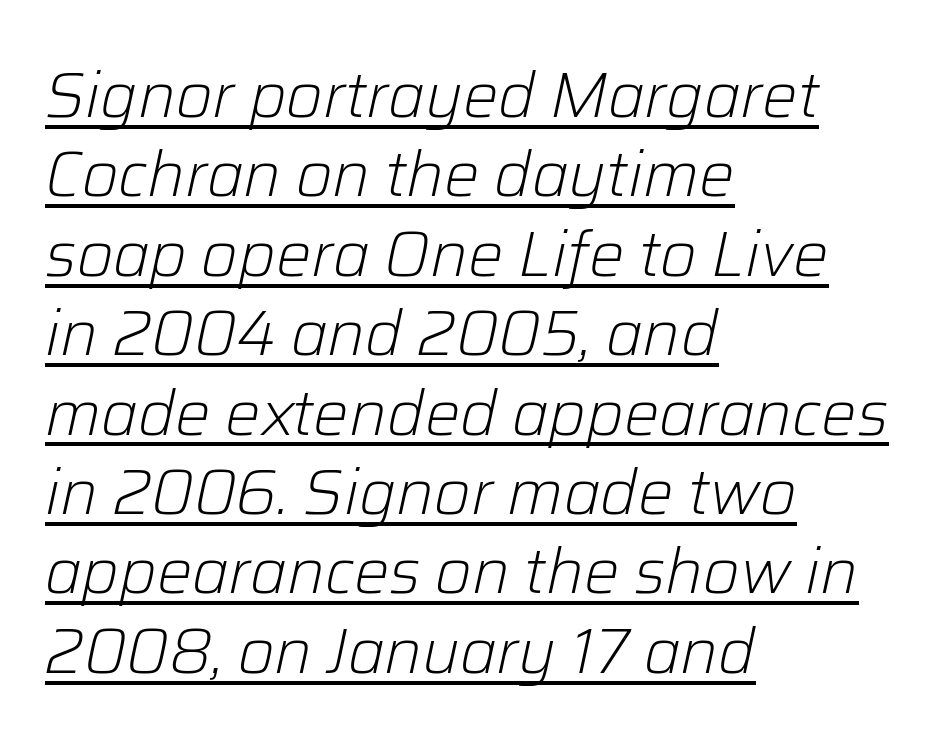
Q: Is the text bold? A: No.
Q: Is the text italic (slanted)? A: Yes, it leans right by about 12 degrees.
Q: Is the text underlined? A: Yes.
Q: How is the paragraph aligned? A: Left-aligned.
Q: Is the spacing between letters normal or unusually wide? A: Normal.
Q: Is the spacing between lines tight, normal or loose? A: Normal.
Q: Width (condensed, normal, or wide)? A: Normal.
Q: Stroke contrast? A: Low.
Q: x-height? A: Medium.
Q: Monospaced? A: No.
